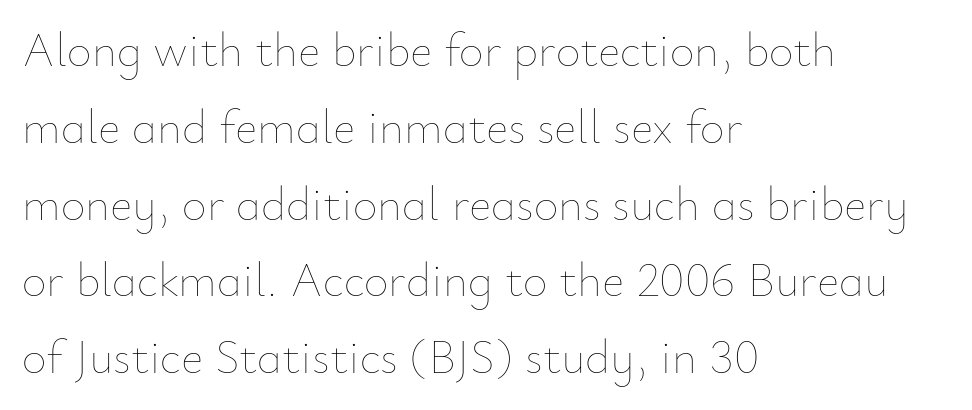
The image shows 48 px thin type, upright; set left-aligned, normal line spacing (1.6x), normal letter spacing, not underlined; low stroke contrast and a small x-height.
